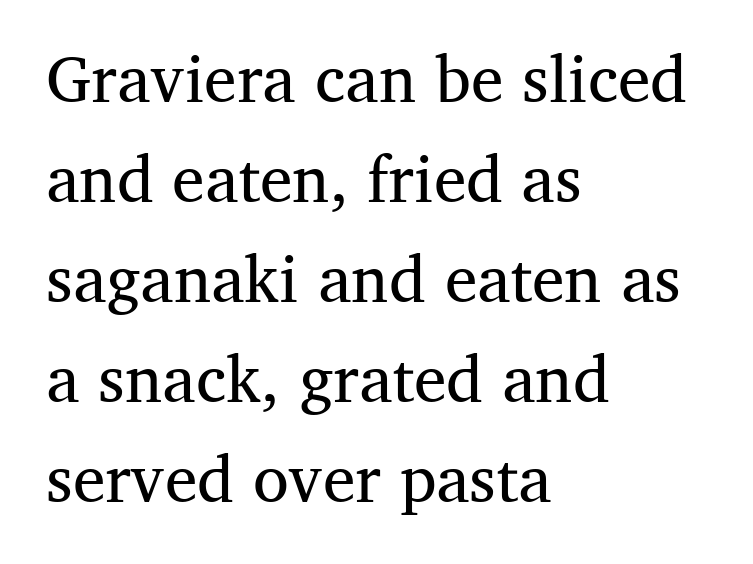
In terms of posture, this sample is upright. The rendering shows small feet on the letterforms — a serif design. No extra ink here — the face is not bold. Leading: standard.
